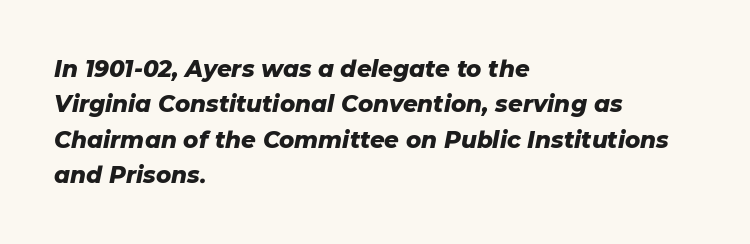
Rendered with sloped, italic letterforms. Check the space under the baseline: it is left empty. The line texture is even and compact thanks to regular tracking. Casual observation: everything's shoved over to the left.
